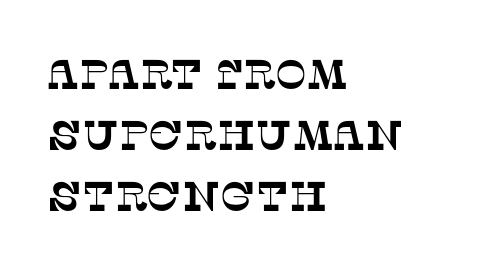
Horizontally, the lines are justified to the leading edge only. The rendering uses natural spacing where letterforms have individual widths. Leading matches the norm, producing a regular column. The foot of each line stays bare and open. Students, note that the glyphs here touch the page at normal intervals.
